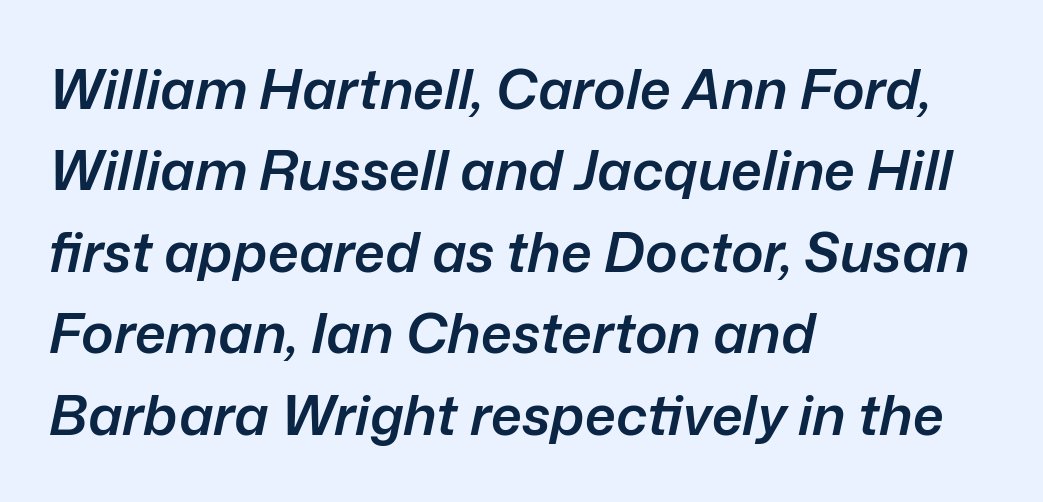
{"italic": "yes", "lean": "right", "slant_degrees": 12, "bold": "semi", "weight": "semibold", "width": "normal", "stroke_contrast": "low", "x_height": "medium", "monospaced": "no", "underline": "no", "align": "left", "line_spacing": "normal", "line_spacing_ratio": 1.48, "letter_spacing": "normal", "letter_spacing_em": 0.0, "glyph_px": 55}
